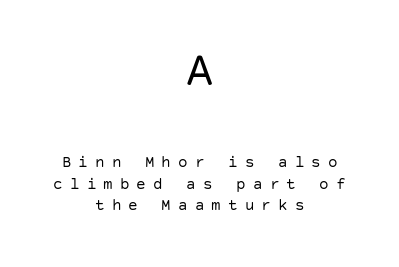
Q: Is the text bold? A: No.
Q: Is the text italic (slanted)? A: No, it is upright.
Q: Is the typeface a serif or a sans-serif typeface? A: Sans-serif.
Q: Is the text underlined? A: No.
Q: How is the paragraph aligned? A: Centered.
Q: Is the spacing between letters normal or unusually wide? A: Unusually wide.
Q: Is the spacing between lines tight, normal or loose? A: Normal.
Q: Which block of text is set in a larger size, the first (top) or the second (bottom)? A: The first (top) one.
Q: Width (condensed, normal, or wide)? A: Normal.
Q: Stroke contrast? A: Low.
Q: x-height? A: Large.
